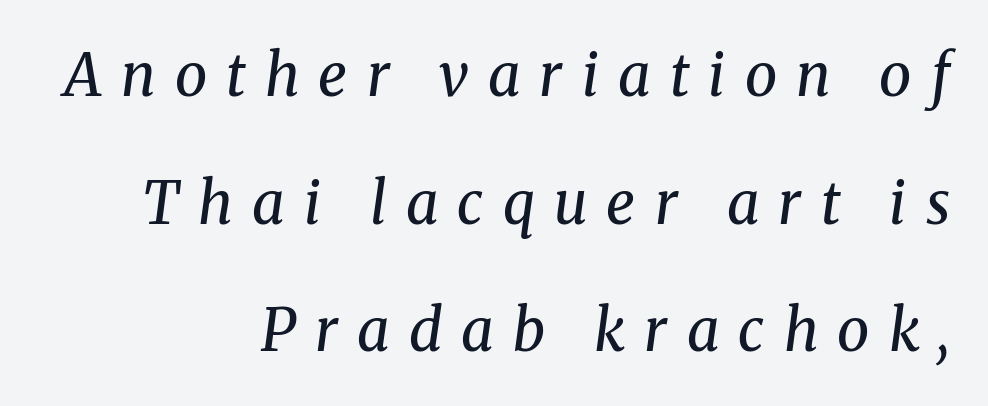
Line endings align vertically; line beginnings do not. The letterforms sit at book weight or below. The specimen reads as italic at a glance. The letterforms stand isolated, each surrounded by extra space.
